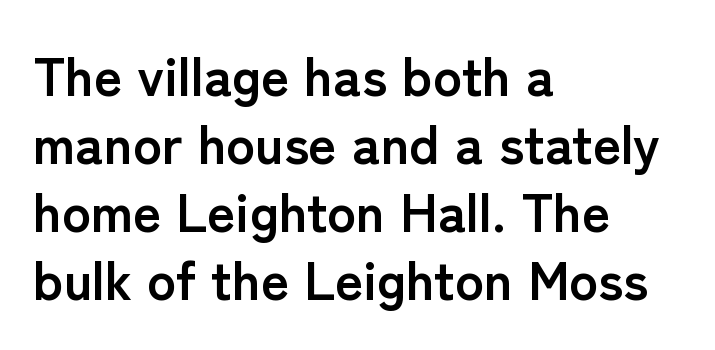
The image shows 54 px semibold sans-serif type, upright; set left-aligned, normal line spacing (1.26x), normal letter spacing, not underlined; low stroke contrast and a medium x-height.
